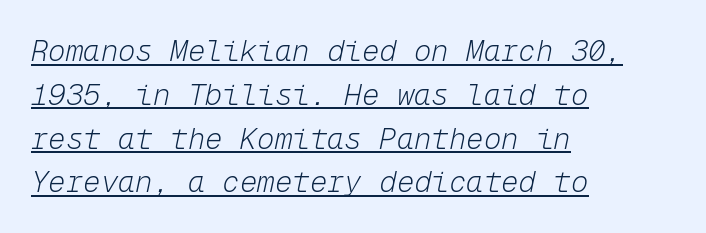
{"italic": "yes", "lean": "right", "slant_degrees": 12, "bold": "no", "weight": "light", "width": "normal", "stroke_contrast": "low", "x_height": "medium", "monospaced": "yes", "underline": "yes", "align": "left", "line_spacing": "normal", "line_spacing_ratio": 1.51, "letter_spacing": "normal", "letter_spacing_em": 0.0, "glyph_px": 29}
